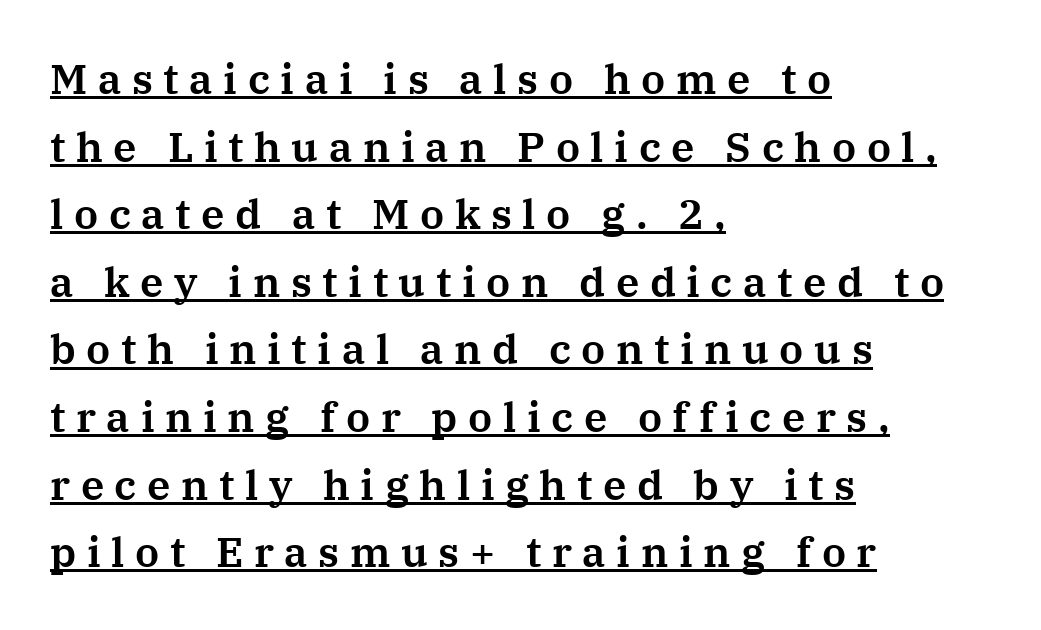
{"serif": "yes", "italic": "no", "width": "normal", "stroke_contrast": "medium", "x_height": "medium", "monospaced": "no", "underline": "yes", "align": "left", "line_spacing": "normal", "line_spacing_ratio": 1.61, "letter_spacing": "wide", "letter_spacing_em": 0.25, "glyph_px": 42}
